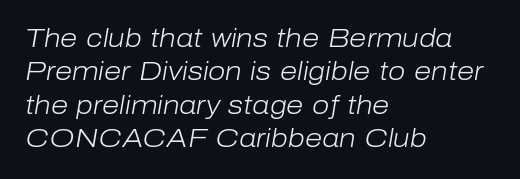
The image shows 25 px text type, italic (leaning right); set left-aligned, normal line spacing (1.34x), normal letter spacing, not underlined.
